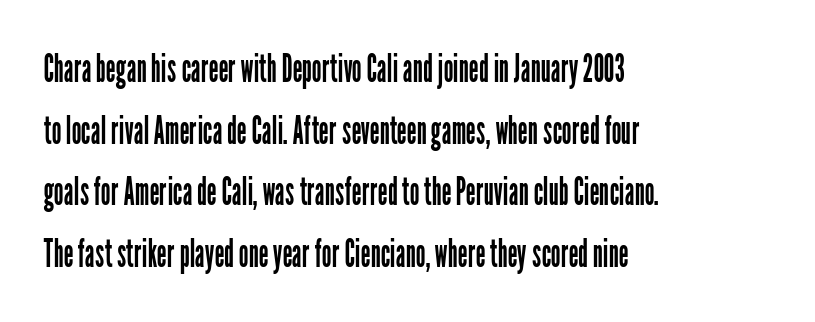
This sample keeps an unexceptional amount of space between lines. Any mark beneath the type? The region is blank. The letters sit at their default tracking, neither squeezed nor spread. The type sits square on the baseline with zero lean.
